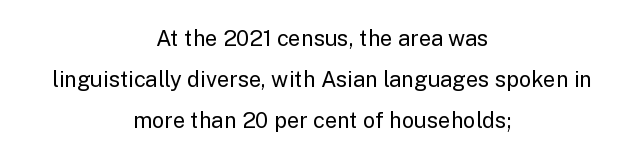
Q: Is the text bold? A: No.
Q: Is the text italic (slanted)? A: No, it is upright.
Q: Is the text underlined? A: No.
Q: How is the paragraph aligned? A: Centered.
Q: Is the spacing between letters normal or unusually wide? A: Normal.
